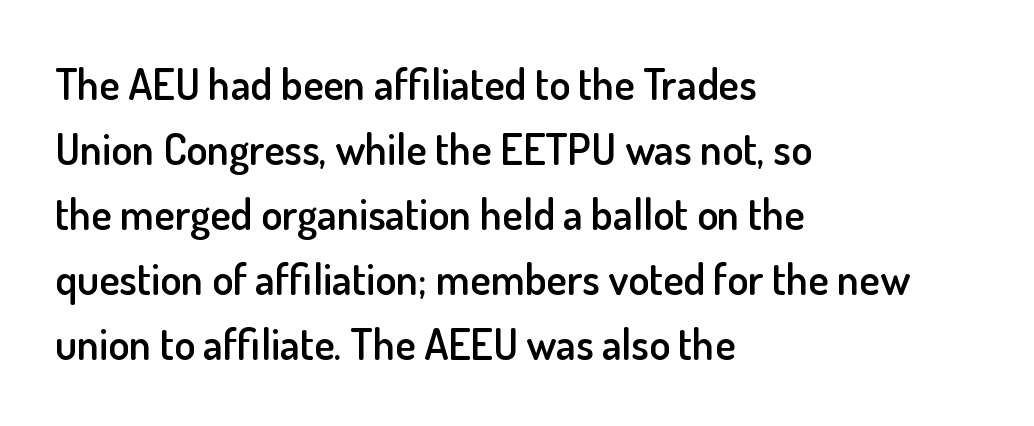
The image shows 43 px semibold sans-serif type, upright; set left-aligned, normal line spacing (1.51x), normal letter spacing, not underlined; low stroke contrast and a small x-height.
